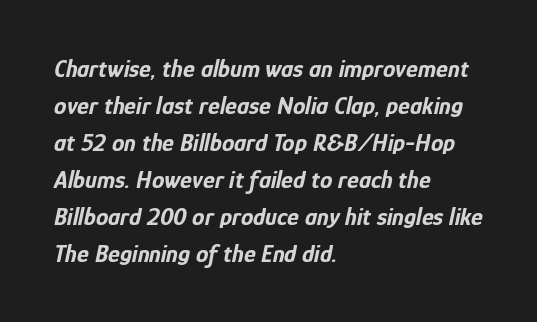
Descenders are the only things crossing below the line. The vertical gap from one line to the next is medium. Short and long lines alike share a common starting point at left. Is the type slanted? Yes — the strokes lean at a clear angle.
